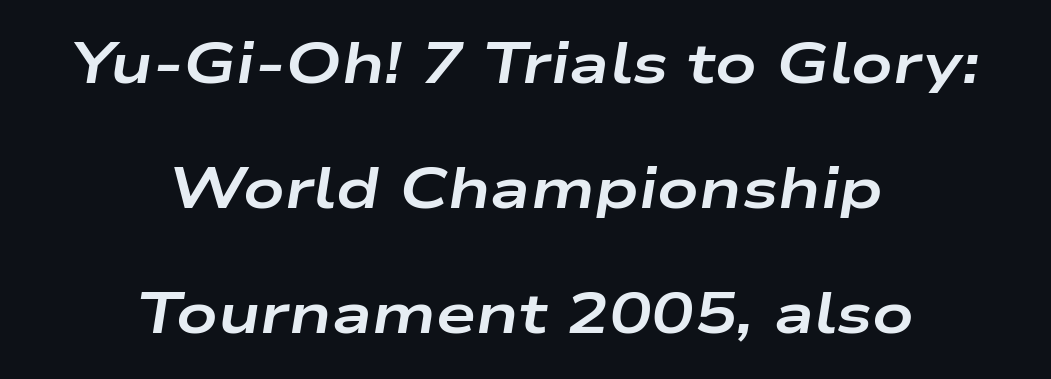
These lines carry a lot of weight — the face is fully bold. Glance below the letters and you will spot only blank space. Observe the ordinary spacing: letters are neighbours, not strangers. Is this a fixed-width face? No — the glyphs have proportional, varying widths. This sample uses an oblique cut, with every glyph tilted off the vertical. In CSS terms this would be text-align: center.
